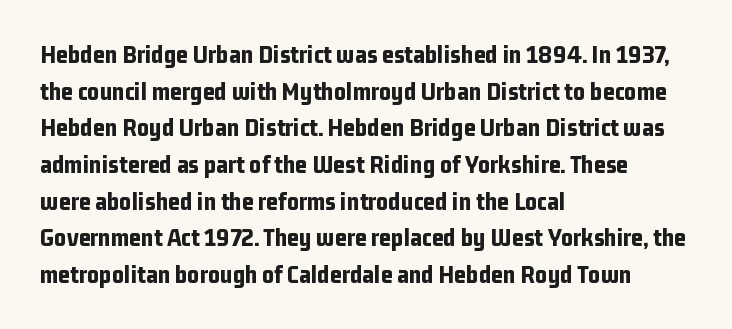
Q: Is the text bold? A: Yes.
Q: Is the text italic (slanted)? A: No, it is upright.
Q: Is the text underlined? A: No.
Q: How is the paragraph aligned? A: Left-aligned.
Q: Is the spacing between letters normal or unusually wide? A: Normal.
Q: Is the spacing between lines tight, normal or loose? A: Normal.
